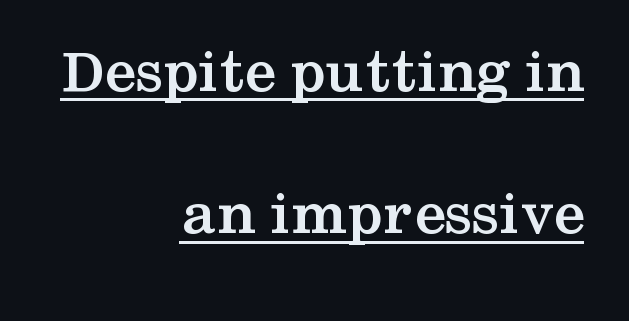
Caption: standard tracking, unaltered. Has an underline been added? It has. Its strokes are broad and dark, the hallmark of bold type. Each letter's strokes conclude with small projecting serifs.
